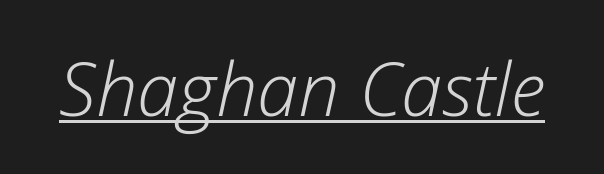
{"italic": "yes", "lean": "right", "slant_degrees": 12, "bold": "no", "weight": "light", "width": "normal", "stroke_contrast": "low", "x_height": "medium", "monospaced": "no", "underline": "yes", "letter_spacing": "normal", "letter_spacing_em": 0.0, "glyph_px": 74}
